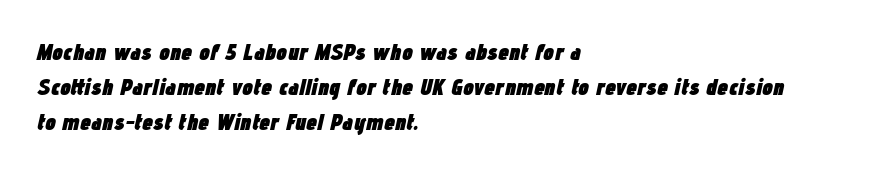
Look at the tracking — it's just the regular setting, nothing added. Heavy, bold letterforms. Yep, that's italic — everything's leaning. The paragraph shown leans on its left margin. Nobody drew a line under any word here.
